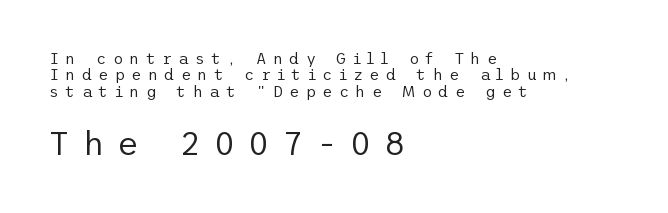
The image shows 33 px regular-weight sans-serif type, upright; set left-aligned, tight line spacing (1.02x), unusually wide letter spacing (+0.38 em), not underlined; the second (bottom) block is 2.06x larger; low stroke contrast and a medium x-height.
